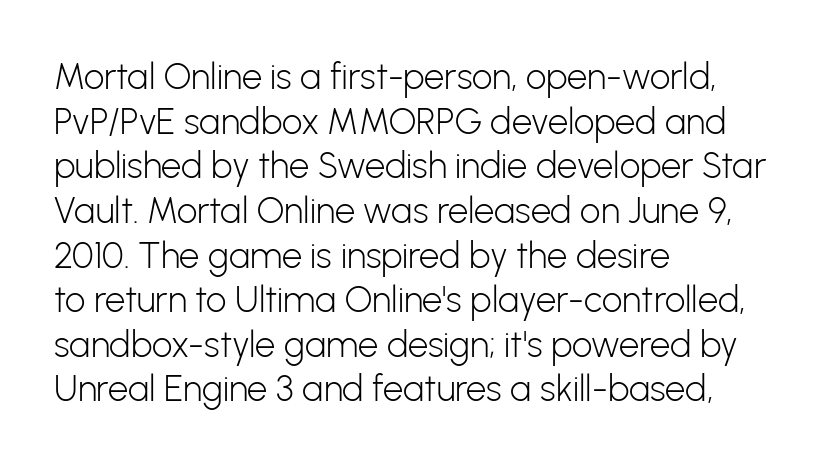
{"serif": "no", "italic": "no", "bold": "no", "weight": "light", "width": "normal", "stroke_contrast": "low", "x_height": "medium", "monospaced": "no", "underline": "no", "align": "left", "line_spacing_ratio": 1.24, "letter_spacing": "normal", "letter_spacing_em": 0.0, "glyph_px": 36}
